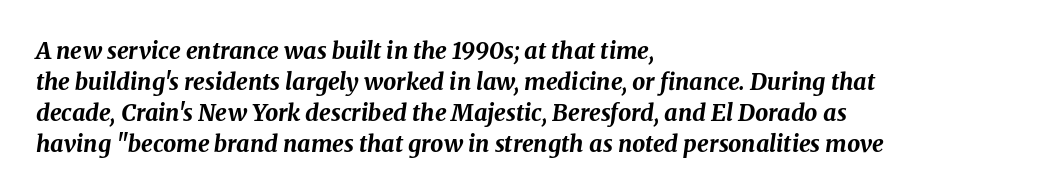
Q: Is the text bold? A: Yes.
Q: Is the text italic (slanted)? A: Yes, it leans right by about 8 degrees.
Q: Is the text underlined? A: No.
Q: How is the paragraph aligned? A: Left-aligned.
Q: Is the spacing between letters normal or unusually wide? A: Normal.
Q: Is the spacing between lines tight, normal or loose? A: Normal.
